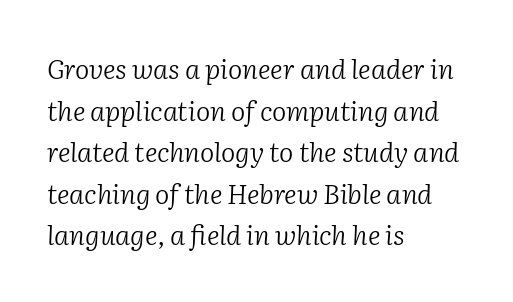
The image shows 27 px text type, italic (leaning right); set left-aligned, normal line spacing (1.54x), normal letter spacing, not underlined.
